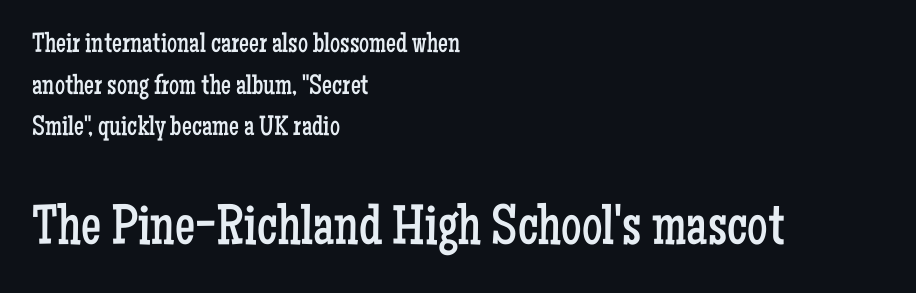
{"serif": "yes", "italic": "no", "bold": "no", "weight": "regular", "width": "condensed", "stroke_contrast": "low", "x_height": "medium", "monospaced": "no", "underline": "no", "align": "left", "line_spacing": "normal", "line_spacing_ratio": 1.49, "letter_spacing": "normal", "letter_spacing_em": 0.0, "larger_block": "second", "size_ratio": 2.04, "glyph_px": 57}
